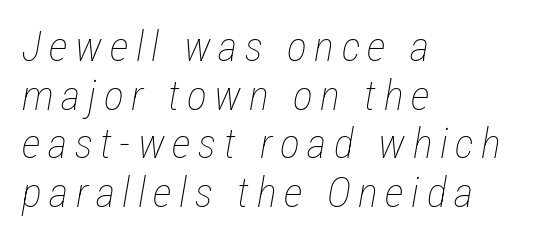
{"italic": "yes", "lean": "right", "slant_degrees": 12, "bold": "no", "weight": "thin", "width": "condensed", "stroke_contrast": "low", "x_height": "medium", "monospaced": "no", "underline": "no", "align": "left", "line_spacing_ratio": 1.16, "glyph_px": 42}
